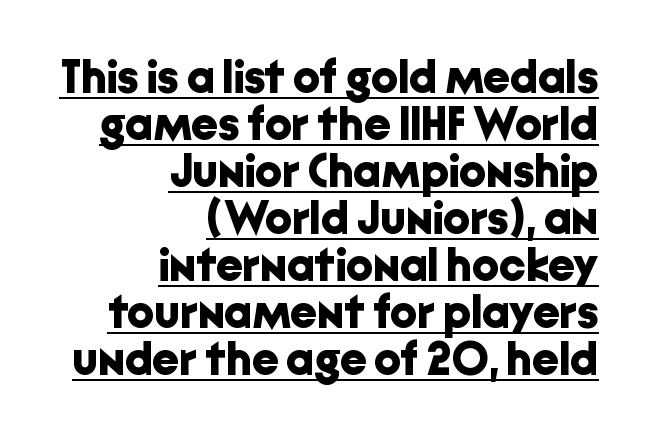
The passage shown stacks its lines with hardly any gap. Plenty of ink on the page — the face is bold. Quick note: underline on. Each word holds together tightly as a unit, with standard inter-letter gaps. What kind of face is this? One without serifs — a sans. The passage shown is typed in a proportional face where columns would drift.
